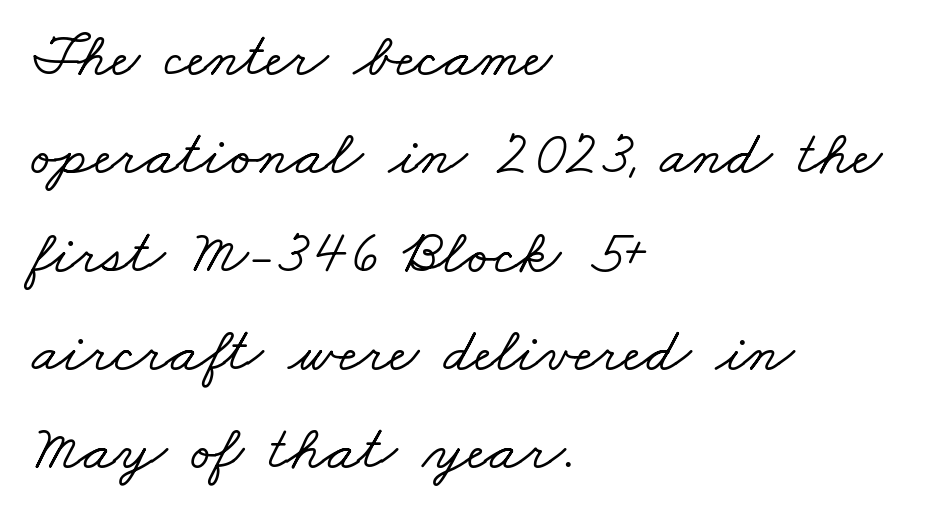
The image shows 63 px wide serif type; set left-aligned, normal line spacing (1.56x), normal letter spacing, not underlined; low stroke contrast and a small x-height.
